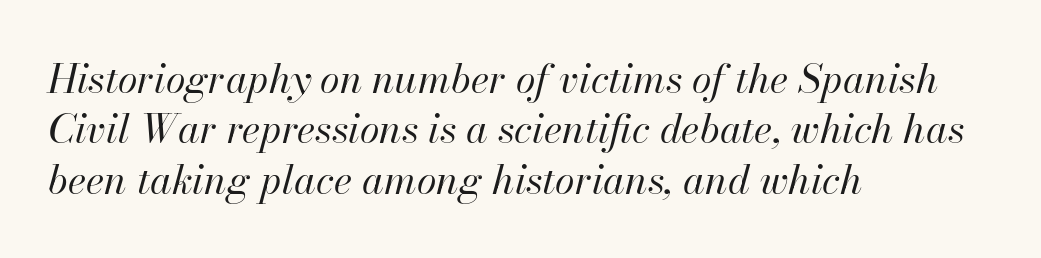
Q: Is the text bold? A: No.
Q: Is the text italic (slanted)? A: Yes, it leans right by about 13 degrees.
Q: Is the text underlined? A: No.
Q: How is the paragraph aligned? A: Left-aligned.
Q: Is the spacing between letters normal or unusually wide? A: Normal.
Q: Is the spacing between lines tight, normal or loose? A: Normal.
Q: Width (condensed, normal, or wide)? A: Normal.
Q: Stroke contrast? A: High.
Q: x-height? A: Small.
Q: Monospaced? A: No.
